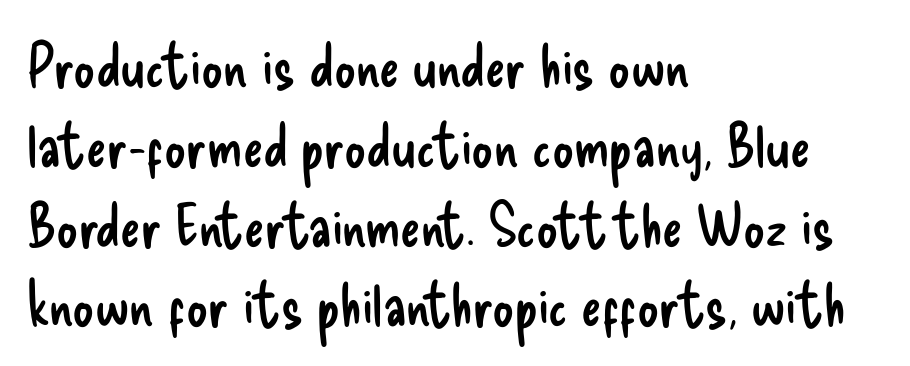
{"serif": "no", "italic": "no", "bold": "no", "weight": "regular", "width": "condensed", "stroke_contrast": "low", "x_height": "small", "monospaced": "no", "underline": "no", "align": "left", "line_spacing": "normal", "line_spacing_ratio": 1.33, "letter_spacing": "normal", "letter_spacing_em": 0.0, "glyph_px": 60}
